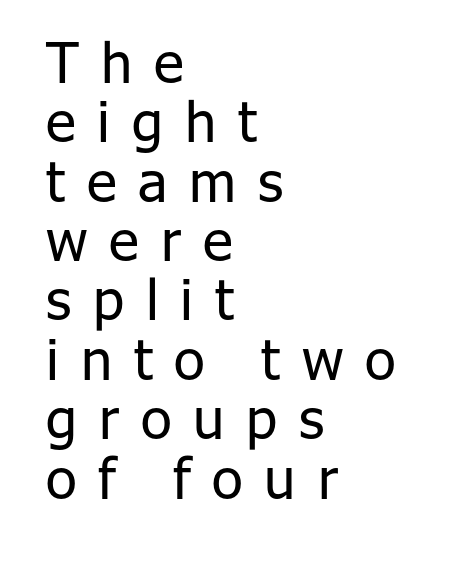
The image shows 56 px regular-weight sans-serif type, upright; set left-aligned, tight line spacing (1.06x), unusually wide letter spacing (+0.39 em), not underlined; low stroke contrast and a medium x-height.
